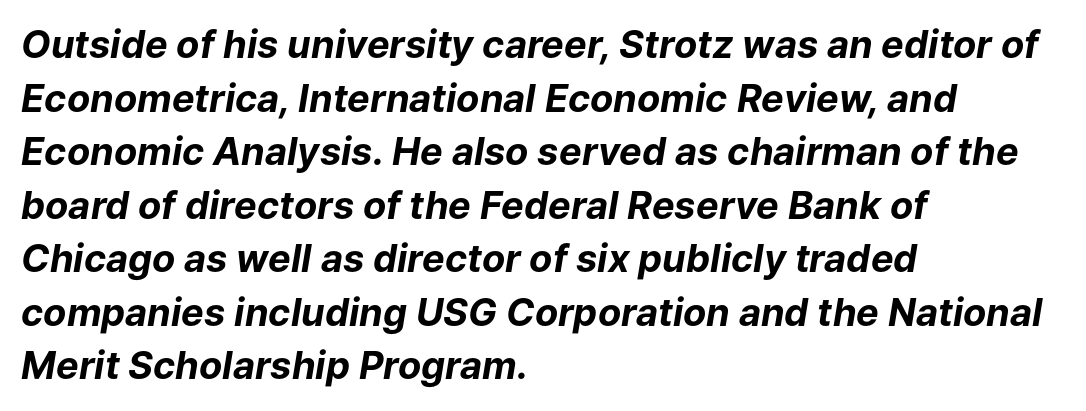
Q: Is the text bold? A: Yes.
Q: Is the text italic (slanted)? A: Yes, it leans right by about 9 degrees.
Q: Is the text underlined? A: No.
Q: How is the paragraph aligned? A: Left-aligned.
Q: Is the spacing between letters normal or unusually wide? A: Normal.
Q: Is the spacing between lines tight, normal or loose? A: Normal.
Q: Width (condensed, normal, or wide)? A: Normal.
Q: Stroke contrast? A: Low.
Q: x-height? A: Medium.
Q: Monospaced? A: No.
